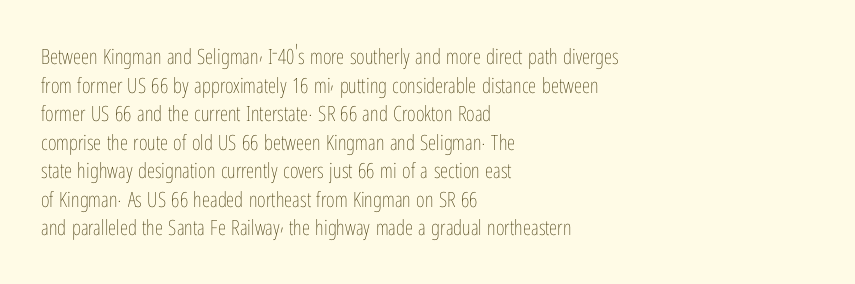
Q: Is the text bold? A: No.
Q: Is the text italic (slanted)? A: No, it is upright.
Q: Is the text underlined? A: No.
Q: How is the paragraph aligned? A: Left-aligned.
Q: Is the spacing between letters normal or unusually wide? A: Normal.
Q: Is the spacing between lines tight, normal or loose? A: Normal.
